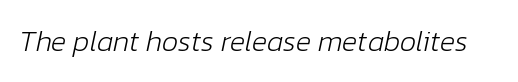
Q: Is the text bold? A: No.
Q: Is the text italic (slanted)? A: Yes, it leans right by about 12 degrees.
Q: Is the text underlined? A: No.
Q: Is the spacing between letters normal or unusually wide? A: Normal.
Q: Width (condensed, normal, or wide)? A: Normal.
Q: Stroke contrast? A: Low.
Q: x-height? A: Medium.
Q: Monospaced? A: No.
